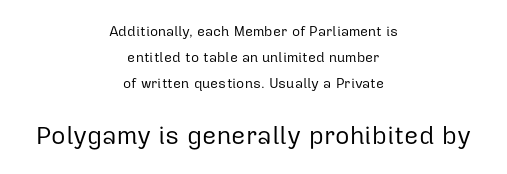
Bold? No — there's no thickening of the strokes. This rendering leaves character spacing at its baseline value. Small over large — that's the arrangement of the two blocks here. A roman cut, with each character standing at attention.
